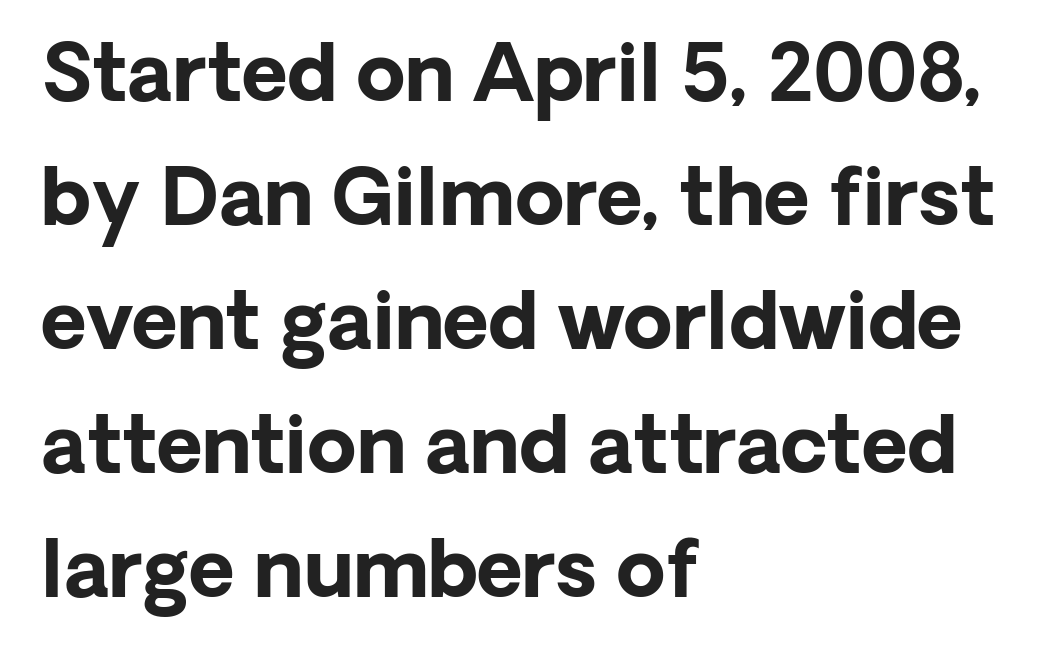
The image shows 79 px bold sans-serif type, upright; set left-aligned, normal line spacing (1.57x), normal letter spacing, not underlined; low stroke contrast and a medium x-height.
